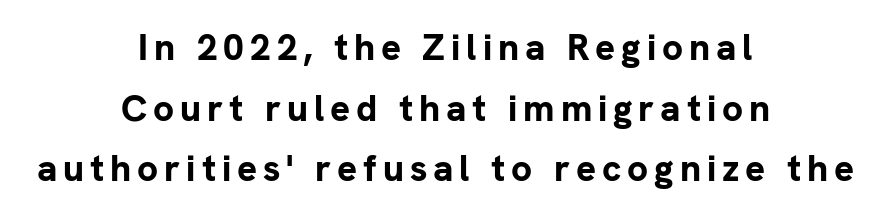
{"serif": "no", "italic": "no", "bold": "yes", "weight": "bold", "width": "normal", "stroke_contrast": "low", "x_height": "medium", "monospaced": "no", "underline": "no", "align": "center", "line_spacing": "normal", "line_spacing_ratio": 1.64, "glyph_px": 37}
